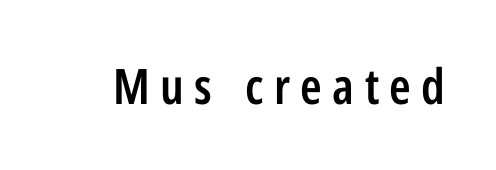
{"serif": "no", "italic": "no", "bold": "semi", "weight": "semibold", "width": "condensed", "stroke_contrast": "low", "x_height": "medium", "monospaced": "no", "underline": "no", "letter_spacing": "wide", "letter_spacing_em": 0.21, "glyph_px": 49}
